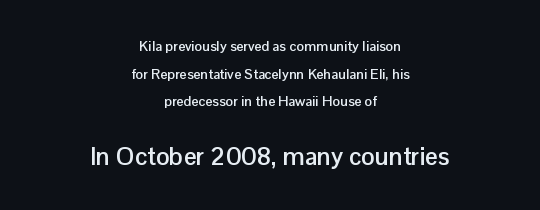
Observe the ordinary spacing: letters are neighbours, not strangers. Only glyphs here, with clear space below each row. These lines are centered, leaving both edges ragged. Interline gaps are noticeably wide in this sample.
